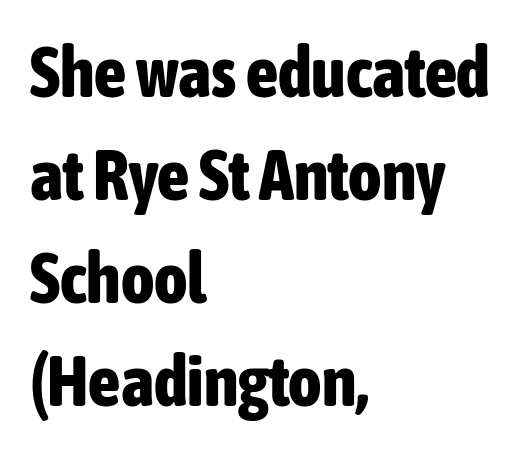
A classic flush-left, rag-right setting is used for this passage. There is no visible air inserted between adjacent glyphs. Thick stems and heavy bowls — unmistakably bold. Leading: standard. These lines are rendered in a variable-pitch font.
